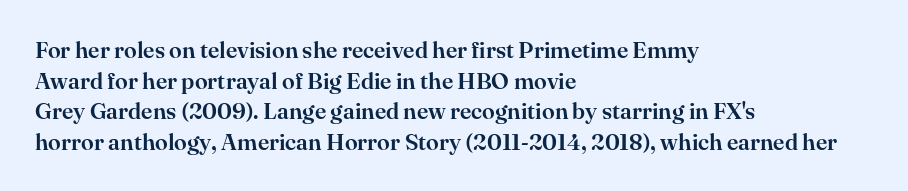
{"italic": "no", "underline": "no", "align": "left", "line_spacing": "normal", "line_spacing_ratio": 1.33, "letter_spacing": "normal", "letter_spacing_em": 0.0, "glyph_px": 23}
